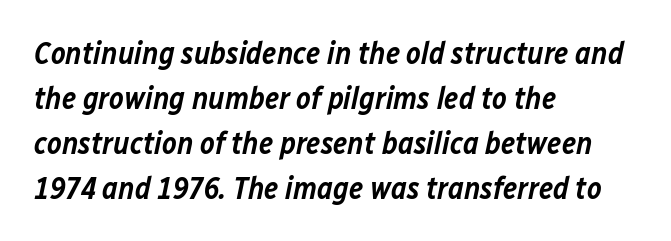
The image shows 31 px semibold type, italic (leaning right); set left-aligned, normal line spacing (1.45x), normal letter spacing, not underlined; low stroke contrast and a medium x-height.
